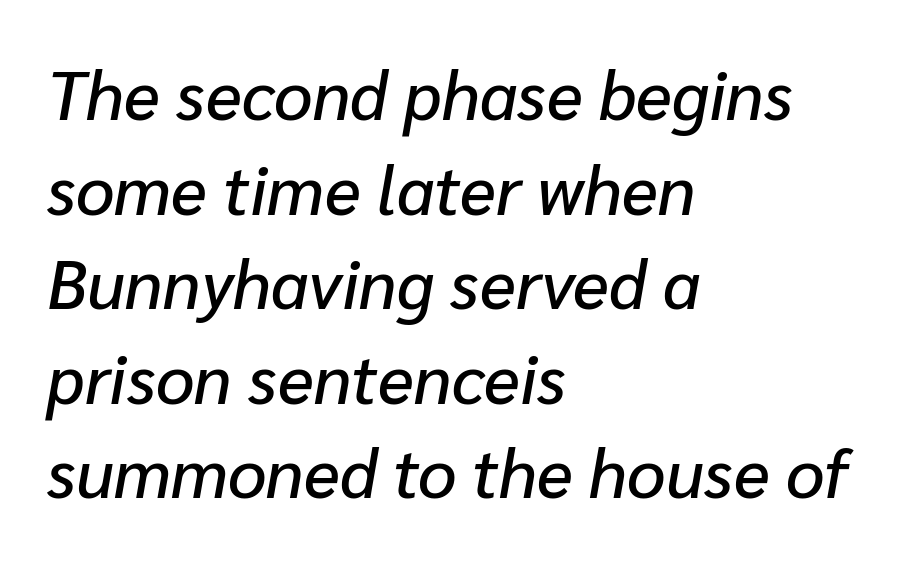
Q: Is the text italic (slanted)? A: Yes, it leans right by about 10 degrees.
Q: Is the text underlined? A: No.
Q: How is the paragraph aligned? A: Left-aligned.
Q: Is the spacing between letters normal or unusually wide? A: Normal.
Q: Is the spacing between lines tight, normal or loose? A: Normal.
Q: Width (condensed, normal, or wide)? A: Normal.
Q: Stroke contrast? A: Low.
Q: x-height? A: Medium.
Q: Monospaced? A: No.
